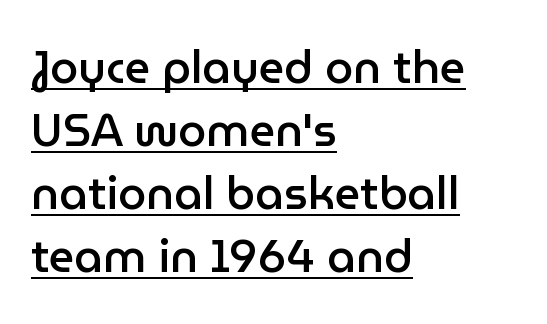
Typeset ragged right — the left edge is the straight one. In designer terms, the underline attribute is active on this setting. Slightly chunky letters — semibold, I'd say, not full bold. This sample has the flowing, uneven cadence of proportional lettering. This sample uses a sans-serif face.
